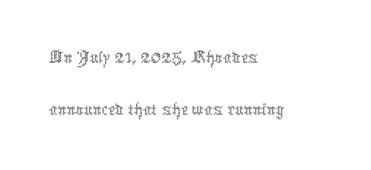
The compositor pushed each line to the left boundary. What stands out about the letter spacing? Nothing — it is the standard amount. Check the space under the baseline: it is left empty. Stroke mass is kept to a normal reading level or below.
